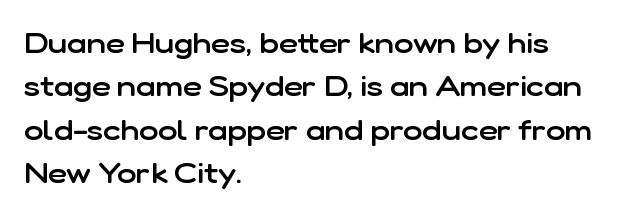
The image shows 29 px semibold sans-serif type, upright; set left-aligned, normal line spacing (1.5x), normal letter spacing, not underlined; low stroke contrast and a medium x-height.
